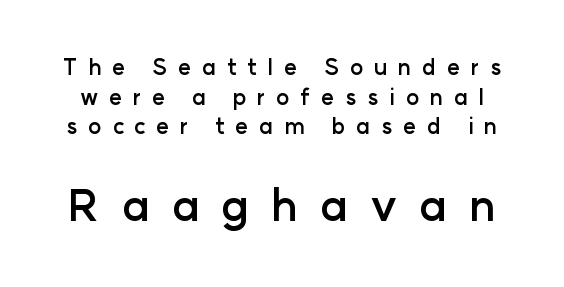
The image shows 44 px semibold sans-serif type, upright; set normal line spacing (1.35x), unusually wide letter spacing (+0.49 em), not underlined; the second (bottom) block is 2.0x larger; low stroke contrast and a medium x-height.
